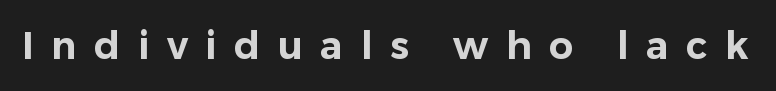
{"serif": "no", "italic": "no", "width": "normal", "stroke_contrast": "low", "x_height": "medium", "monospaced": "no", "underline": "no", "letter_spacing": "wide", "letter_spacing_em": 0.46, "glyph_px": 38}
